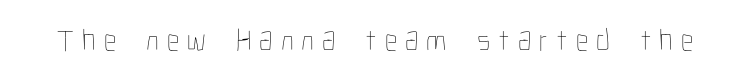
Q: Is the text bold? A: No.
Q: Is the text italic (slanted)? A: No, it is upright.
Q: Is the text underlined? A: No.
Q: Is the spacing between letters normal or unusually wide? A: Unusually wide.
Q: Width (condensed, normal, or wide)? A: Condensed.
Q: Stroke contrast? A: Low.
Q: x-height? A: Medium.
Q: Monospaced? A: No.
